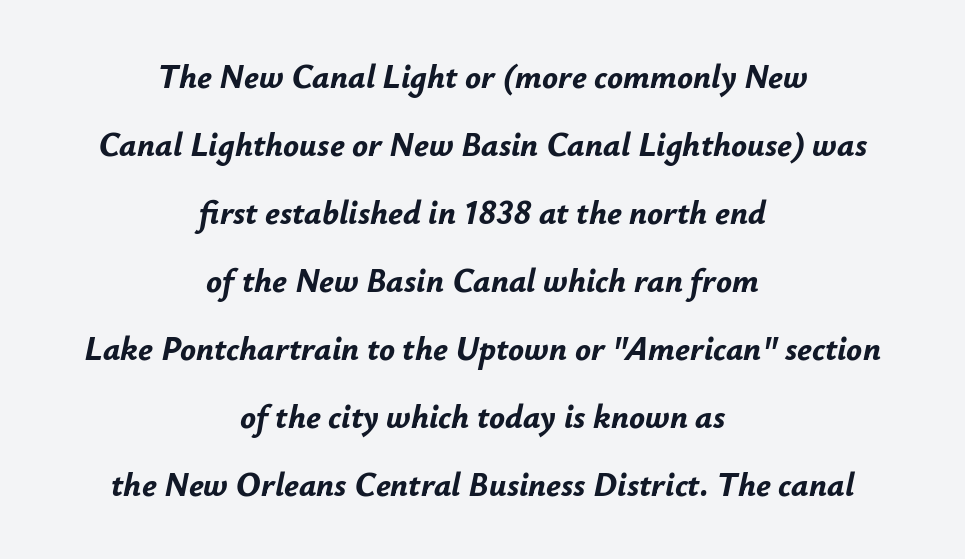
The image shows 33 px bold type, italic (leaning right); set centered, loose line spacing (2.06x), normal letter spacing, not underlined; low stroke contrast and a small x-height.
